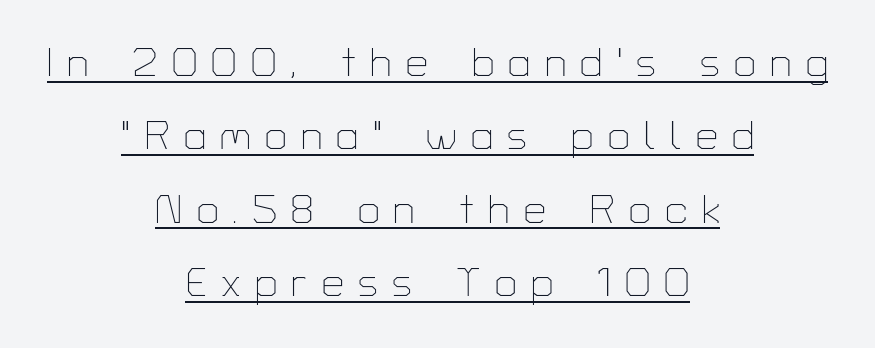
Type style note: lacks serifs. Heft: none added — not bold. The lettering is marked with a stroke running underneath it. Someone cranked the tracking dial way up on this one. The lines in this sample share a center point and differ in where they start and stop. Looks like regular typesetting: each glyph gets only the width it needs.
